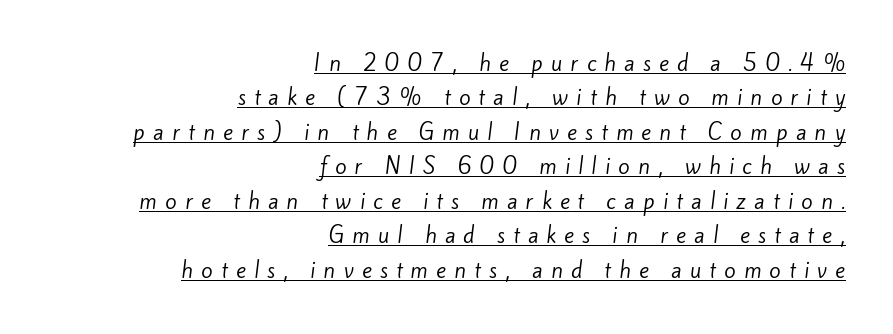
{"bold": "no", "underline": "yes", "align": "right", "line_spacing": "normal", "line_spacing_ratio": 1.64, "letter_spacing": "wide", "letter_spacing_em": 0.39, "glyph_px": 21}
